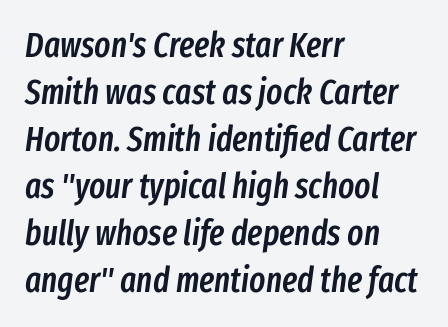
Q: Is the text bold? A: Semi-bold.
Q: Is the text italic (slanted)? A: Yes, it leans right by about 8 degrees.
Q: Is the text underlined? A: No.
Q: How is the paragraph aligned? A: Left-aligned.
Q: Is the spacing between letters normal or unusually wide? A: Normal.
Q: Is the spacing between lines tight, normal or loose? A: Normal.
Q: Width (condensed, normal, or wide)? A: Condensed.
Q: Stroke contrast? A: Low.
Q: x-height? A: Medium.
Q: Monospaced? A: No.
